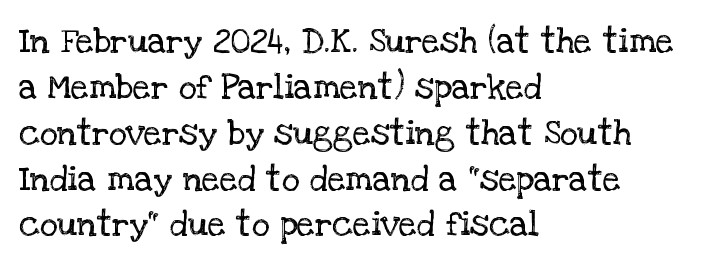
Is the block centered? No — it sits flush against the left margin. Each stroke keeps to a modest, everyday thickness or less. The area under the type is left untouched. Caption: standard tracking, unaltered.
